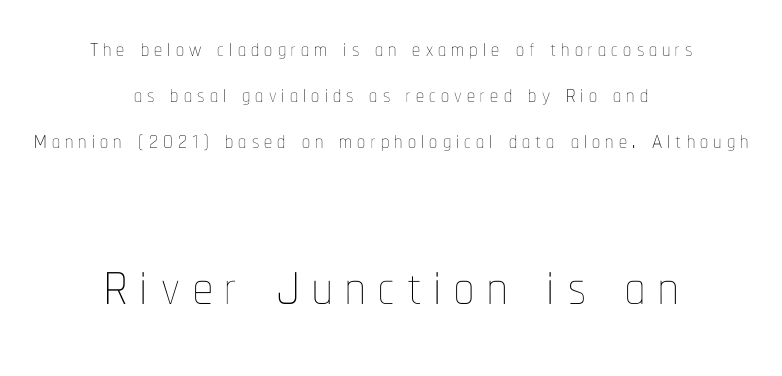
Neither beginnings nor endings align; midpoints do. This is not heavy type; no bold has been used. Whoever set this chose a conventional vertical rhythm. Words float on clear page, feet unadorned.
